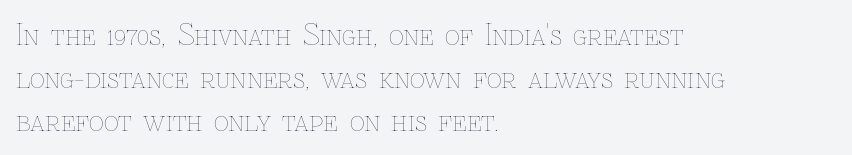
The image shows 29 px thin type, upright; set left-aligned, normal line spacing (1.48x), normal letter spacing, not underlined; low stroke contrast and a medium x-height.
